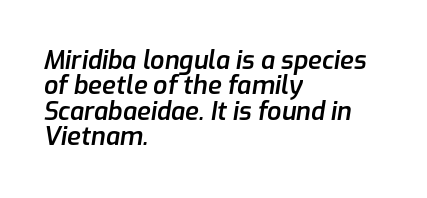
The image shows 25 px text type, italic (leaning right); set left-aligned, tight line spacing (1.02x), normal letter spacing, not underlined.
